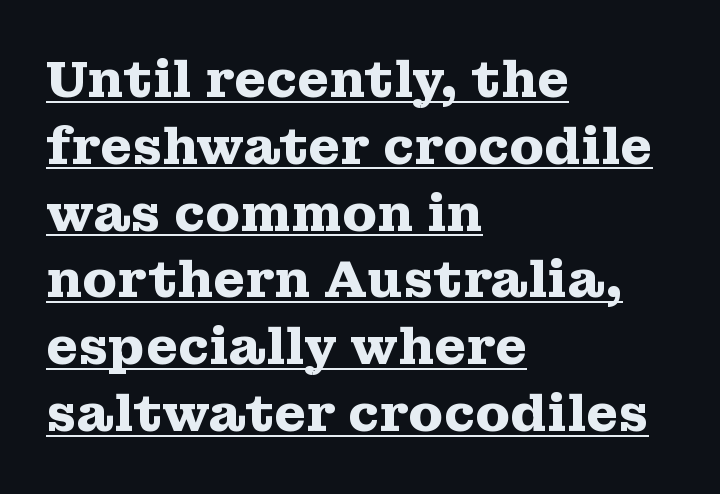
Q: Is the text bold? A: Yes.
Q: Is the text italic (slanted)? A: No, it is upright.
Q: Is the typeface a serif or a sans-serif typeface? A: Serif.
Q: Is the text underlined? A: Yes.
Q: How is the paragraph aligned? A: Left-aligned.
Q: Is the spacing between letters normal or unusually wide? A: Normal.
Q: Is the spacing between lines tight, normal or loose? A: Normal.
Q: Width (condensed, normal, or wide)? A: Wide.
Q: Stroke contrast? A: Medium.
Q: x-height? A: Medium.
Q: Monospaced? A: No.
